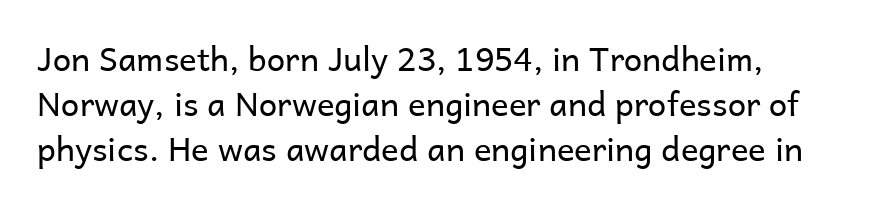
The image shows 33 px regular-weight sans-serif type, upright; set left-aligned, normal line spacing (1.36x), normal letter spacing, not underlined; low stroke contrast and a medium x-height.
